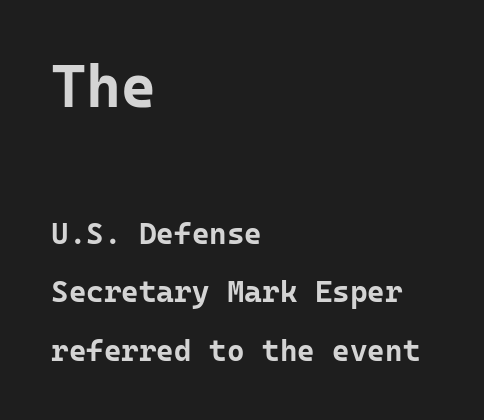
The image shows 60 px bold sans-serif type, upright, monospaced; set left-aligned, loose line spacing (1.95x), normal letter spacing, not underlined; the first (top) block is 2.0x larger; low stroke contrast and a medium x-height.
